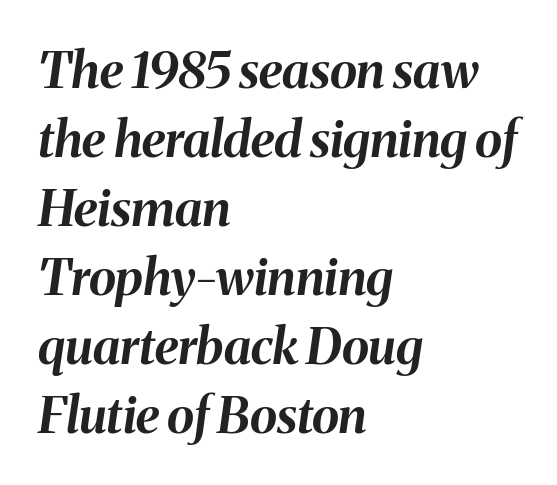
Compared with ordinary roman type, these characters are visibly tilted. Line beginnings align vertically; line endings do not. Does extra space separate the letters? No, they use regular spacing. Every letter is thick-stroked: bold, no question. Successive baselines arrive at the customary interval.
